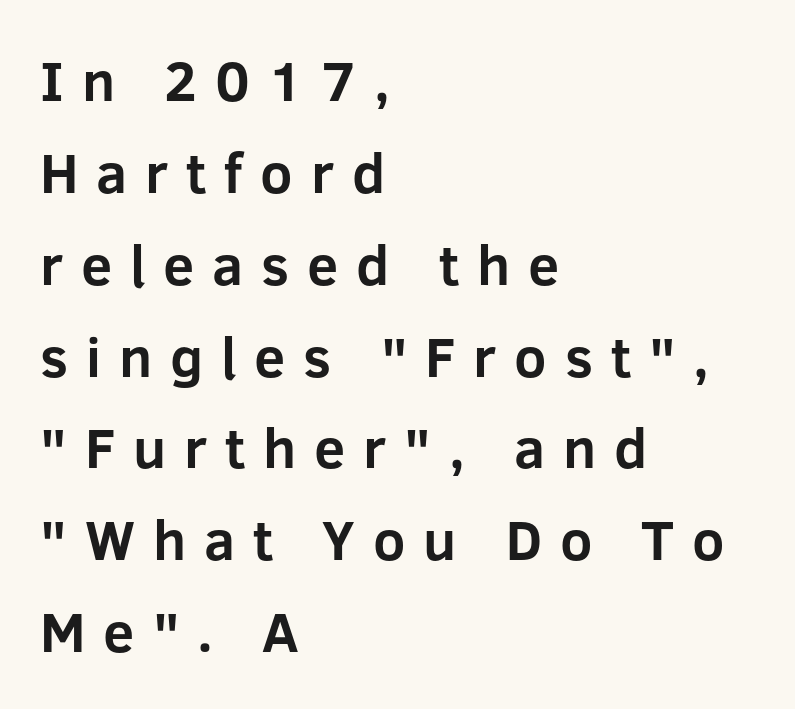
Honestly, the row spacing looks completely unremarkable. The passage shown has open, widely tracked lettering throughout. Where is the straight margin? On the left. Unlike italic type, these characters show no tilt at all. Each row of text sits above clean, open space.
